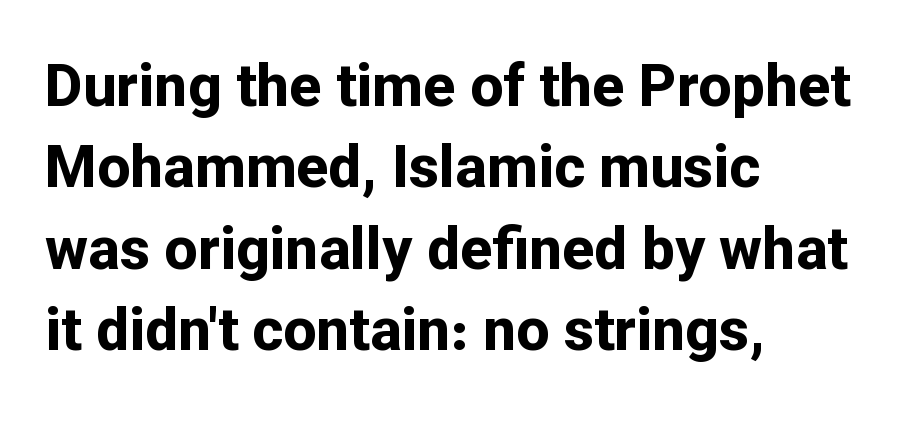
{"serif": "no", "italic": "no", "bold": "yes", "weight": "bold", "width": "normal", "stroke_contrast": "low", "x_height": "medium", "monospaced": "no", "underline": "no", "align": "left", "line_spacing": "normal", "line_spacing_ratio": 1.38, "letter_spacing": "normal", "letter_spacing_em": 0.0, "glyph_px": 59}
